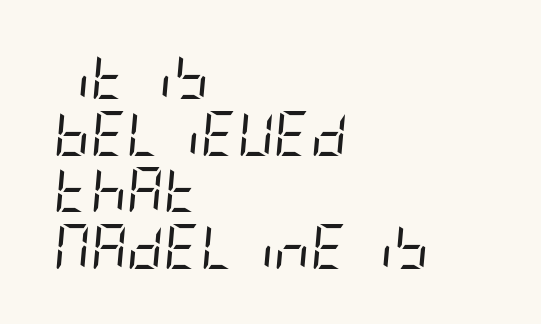
Nobody drew a line under any word here. Baseline-to-baseline distance is the conventional proportion of letter height. The whole block is typeset with a tilt. Caption: standard tracking, unaltered. The passage is arranged the way most books set body copy — flush left. The face looks like a standard text weight, possibly lighter.
